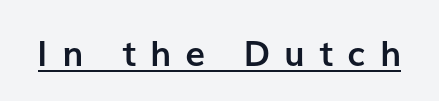
When letters stand straight like this, we call the style roman or upright. These characters rest on top of a visible drawn line. A dark, heavy texture on the line: the type is bold. These lines are rendered in a variable-pitch font.
